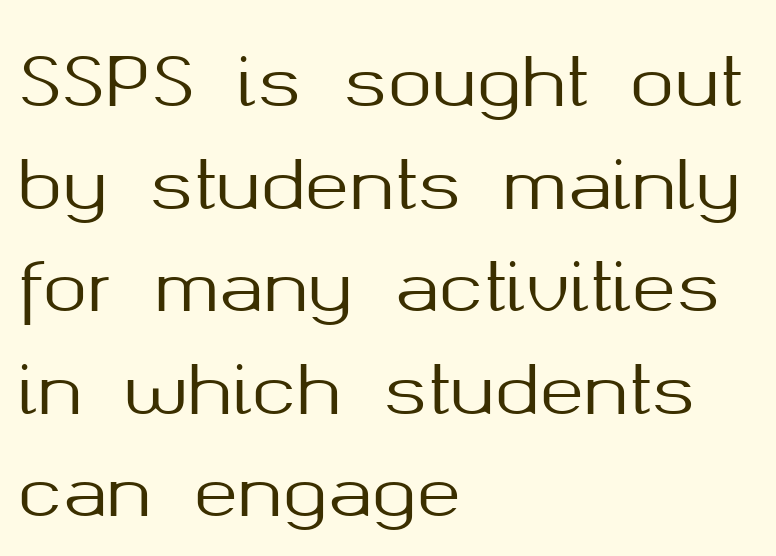
Q: Is the text italic (slanted)? A: No, it is upright.
Q: Is the typeface a serif or a sans-serif typeface? A: Sans-serif.
Q: Is the text underlined? A: No.
Q: How is the paragraph aligned? A: Left-aligned.
Q: Is the spacing between letters normal or unusually wide? A: Normal.
Q: Is the spacing between lines tight, normal or loose? A: Normal.
Q: Width (condensed, normal, or wide)? A: Normal.
Q: Stroke contrast? A: Medium.
Q: x-height? A: Medium.
Q: Monospaced? A: No.
